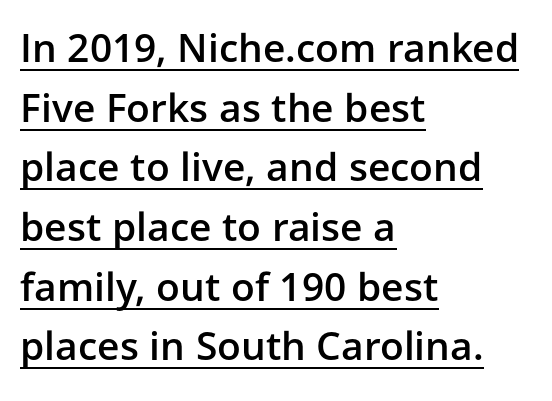
Q: Is the text bold? A: Semi-bold.
Q: Is the text italic (slanted)? A: No, it is upright.
Q: Is the typeface a serif or a sans-serif typeface? A: Sans-serif.
Q: Is the text underlined? A: Yes.
Q: How is the paragraph aligned? A: Left-aligned.
Q: Is the spacing between letters normal or unusually wide? A: Normal.
Q: Is the spacing between lines tight, normal or loose? A: Normal.
Q: Width (condensed, normal, or wide)? A: Normal.
Q: Stroke contrast? A: Low.
Q: x-height? A: Medium.
Q: Monospaced? A: No.
